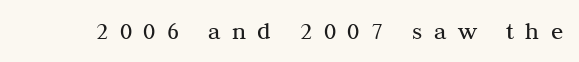
{"italic": "no", "bold": "no", "underline": "no", "letter_spacing": "wide", "letter_spacing_em": 0.46, "glyph_px": 25}
